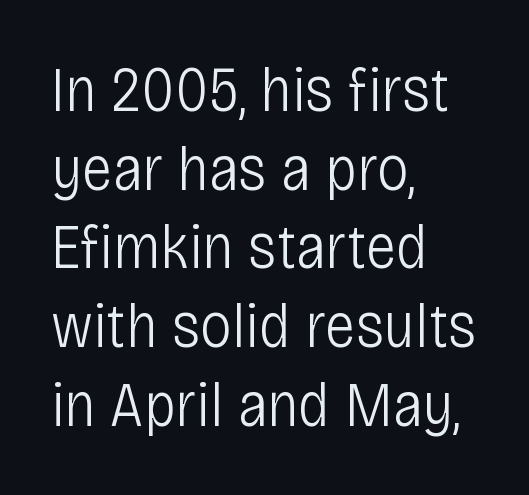
{"serif": "no", "italic": "no", "bold": "no", "weight": "light", "width": "condensed", "stroke_contrast": "low", "x_height": "large", "monospaced": "no", "underline": "no", "align": "left", "line_spacing_ratio": 1.23, "letter_spacing": "normal", "letter_spacing_em": 0.0, "glyph_px": 64}
